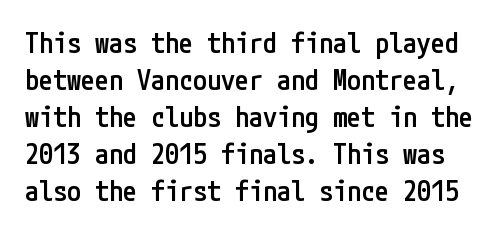
The image shows 28 px semibold, condensed sans-serif type, upright; set normal line spacing (1.32x), normal letter spacing, not underlined; low stroke contrast and a medium x-height.
